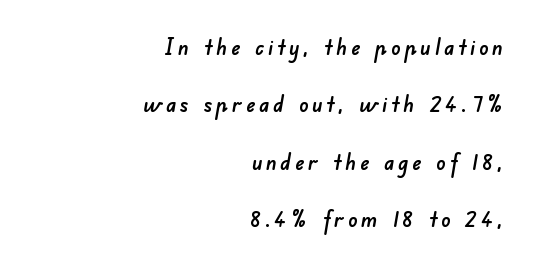
Q: Is the text underlined? A: No.
Q: How is the paragraph aligned? A: Right-aligned.
Q: Is the spacing between lines tight, normal or loose? A: Loose.
